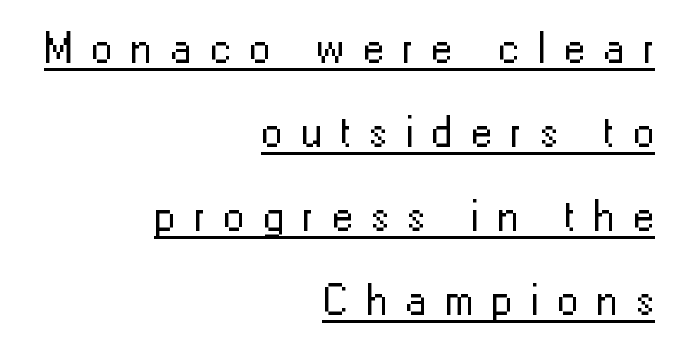
Q: Is the text bold? A: No.
Q: Is the text italic (slanted)? A: No, it is upright.
Q: Is the typeface a serif or a sans-serif typeface? A: Sans-serif.
Q: Is the text underlined? A: Yes.
Q: How is the paragraph aligned? A: Right-aligned.
Q: Is the spacing between letters normal or unusually wide? A: Unusually wide.
Q: Is the spacing between lines tight, normal or loose? A: Loose.
Q: Width (condensed, normal, or wide)? A: Normal.
Q: Stroke contrast? A: Low.
Q: x-height? A: Medium.
Q: Monospaced? A: No.
